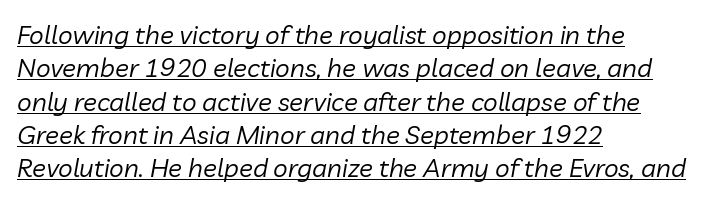
The image shows 26 px text type, italic (leaning right); set left-aligned, normal line spacing (1.28x), normal letter spacing, underlined.
